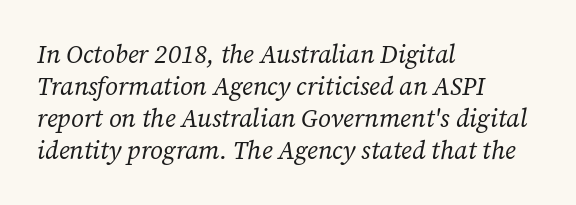
The font sits on the lighter half of the weight spectrum, regular included. Compared with typical paragraphs, the rows here are spaced about the same. All the whitespace from short lines collects on the right. Students, note that the glyphs here touch the page at normal intervals.
